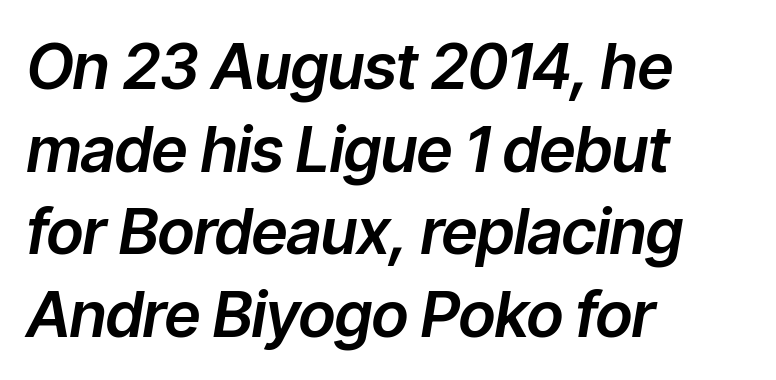
The paragraph has a hard left edge and a soft right edge. Only glyphs here, with clear space below each row. You could not count columns in this text — the font is proportionally spaced. The block of text has a typical density, with ordinary space between rows. Is the type slanted? Yes — the strokes lean at a clear angle. Each word holds together tightly as a unit, with standard inter-letter gaps.
